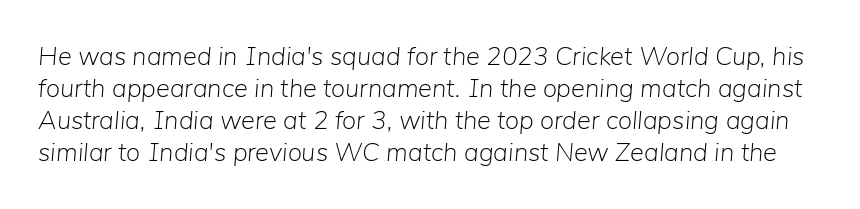
{"italic": "yes", "lean": "right", "slant_degrees": 5, "bold": "no", "underline": "no", "line_spacing_ratio": 1.23, "letter_spacing": "normal", "letter_spacing_em": 0.0, "glyph_px": 26}
